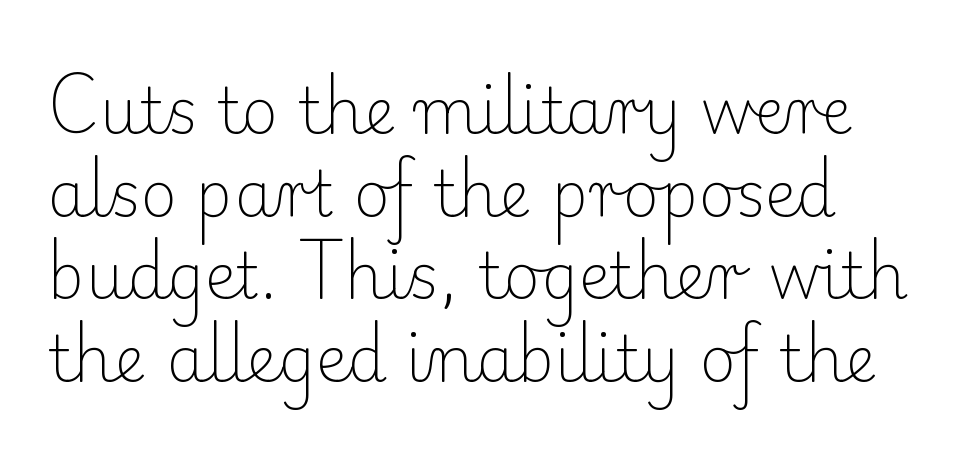
Q: Is the text bold? A: No.
Q: Is the text italic (slanted)? A: No, it is upright.
Q: Is the typeface a serif or a sans-serif typeface? A: Serif.
Q: Is the text underlined? A: No.
Q: Is the spacing between letters normal or unusually wide? A: Normal.
Q: Is the spacing between lines tight, normal or loose? A: Normal.
Q: Width (condensed, normal, or wide)? A: Normal.
Q: Stroke contrast? A: Low.
Q: x-height? A: Small.
Q: Monospaced? A: No.
